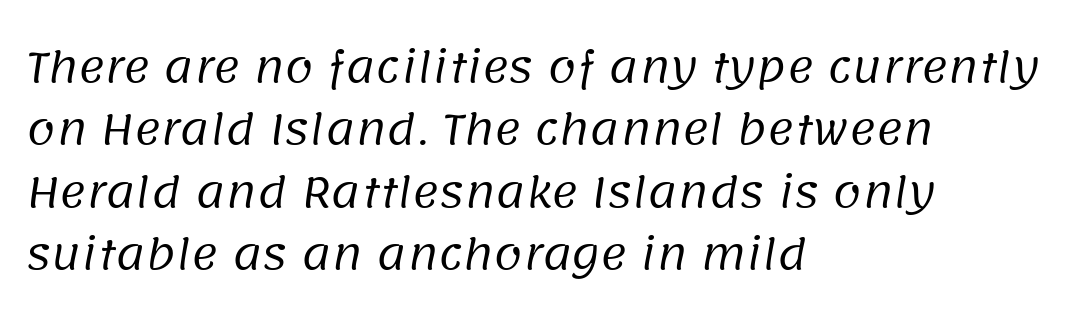
The image shows 41 px regular-weight sans-serif type; set left-aligned, normal line spacing (1.52x), normal letter spacing, not underlined; low stroke contrast and a large x-height.
